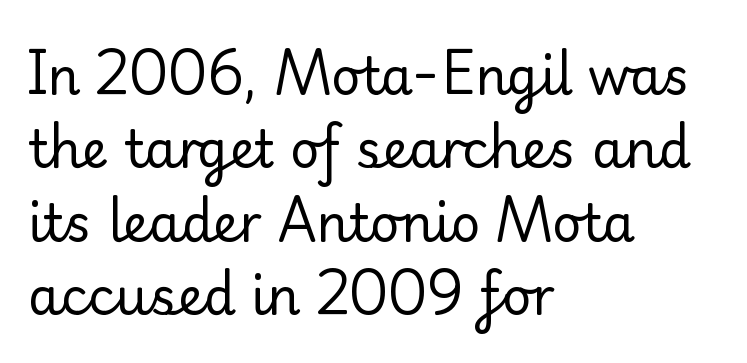
{"serif": "yes", "italic": "no", "bold": "no", "weight": "regular", "width": "normal", "stroke_contrast": "low", "x_height": "small", "monospaced": "no", "underline": "no", "align": "left", "line_spacing": "normal", "line_spacing_ratio": 1.44, "letter_spacing": "normal", "letter_spacing_em": 0.0, "glyph_px": 51}
